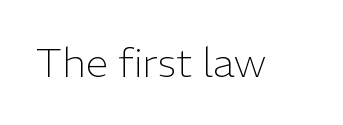
The image shows 41 px light sans-serif type, upright; set normal letter spacing, not underlined; low stroke contrast and a medium x-height.
